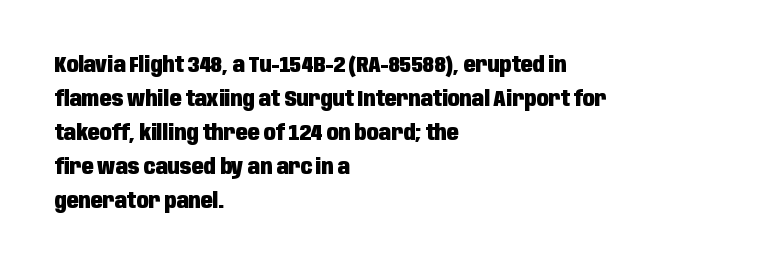
{"italic": "no", "bold": "yes", "underline": "no", "align": "left", "line_spacing": "normal", "line_spacing_ratio": 1.54, "letter_spacing": "normal", "letter_spacing_em": 0.0, "glyph_px": 22}
